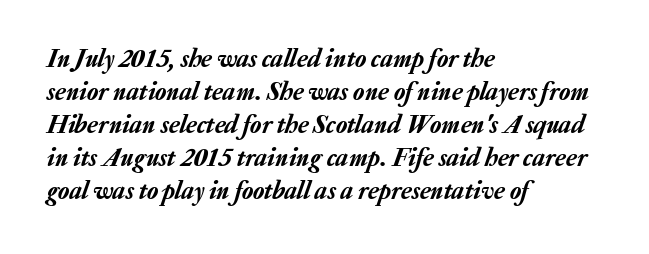
{"italic": "yes", "lean": "right", "slant_degrees": 20, "underline": "no", "align": "left", "line_spacing": "normal", "line_spacing_ratio": 1.27, "letter_spacing": "normal", "letter_spacing_em": 0.0, "glyph_px": 26}
